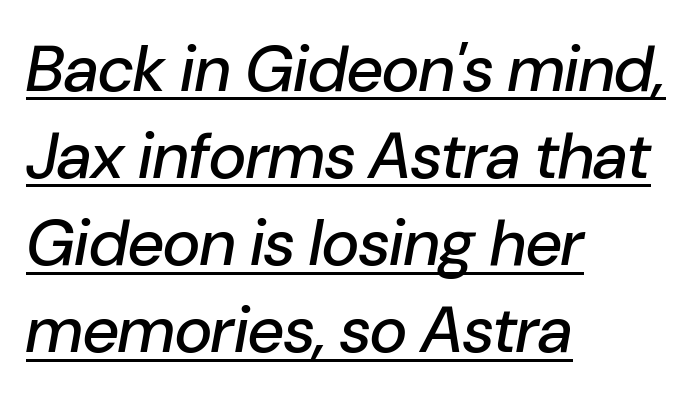
{"italic": "yes", "lean": "right", "slant_degrees": 10, "width": "normal", "stroke_contrast": "low", "x_height": "medium", "monospaced": "no", "underline": "yes", "align": "left", "line_spacing": "normal", "line_spacing_ratio": 1.34, "letter_spacing": "normal", "letter_spacing_em": 0.0, "glyph_px": 65}
